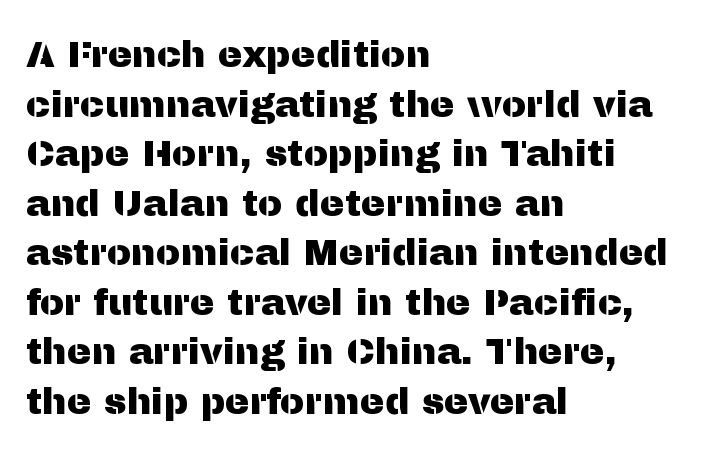
Do the characters align in a grid? No, the font is proportional. The ragged edge is on the right, which tells us the setting is flush left. Are there feet on the stems? There aren't — it's a sans. Tracking value appears to be zero — textbook default spacing. A typesetter would call this leading conventional body-copy spacing. Style check: upright.
